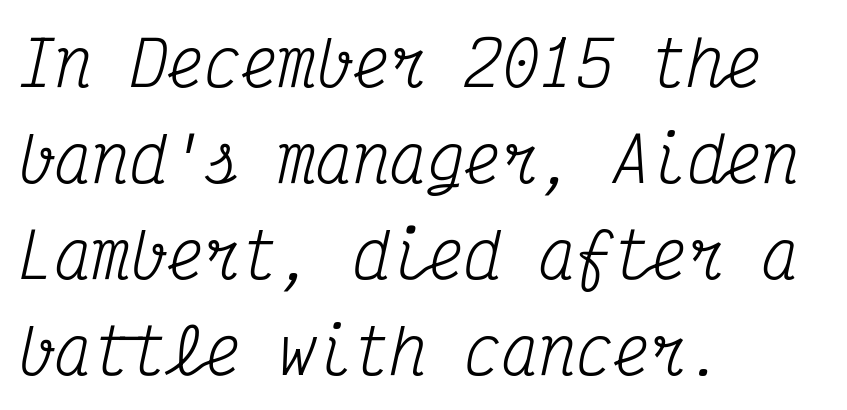
Q: Is the text bold? A: No.
Q: Is the text italic (slanted)? A: Yes, it leans right by about 12 degrees.
Q: Is the typeface a serif or a sans-serif typeface? A: Serif.
Q: Is the text underlined? A: No.
Q: How is the paragraph aligned? A: Left-aligned.
Q: Is the spacing between letters normal or unusually wide? A: Normal.
Q: Is the spacing between lines tight, normal or loose? A: Normal.
Q: Width (condensed, normal, or wide)? A: Condensed.
Q: Stroke contrast? A: Medium.
Q: x-height? A: Medium.
Q: Monospaced? A: Yes.
